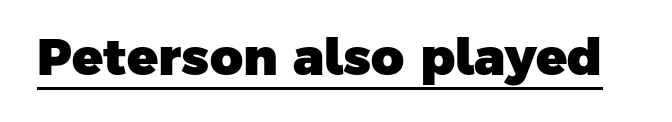
The image shows 51 px heavy sans-serif type; set normal letter spacing, underlined; low stroke contrast and a medium x-height.
